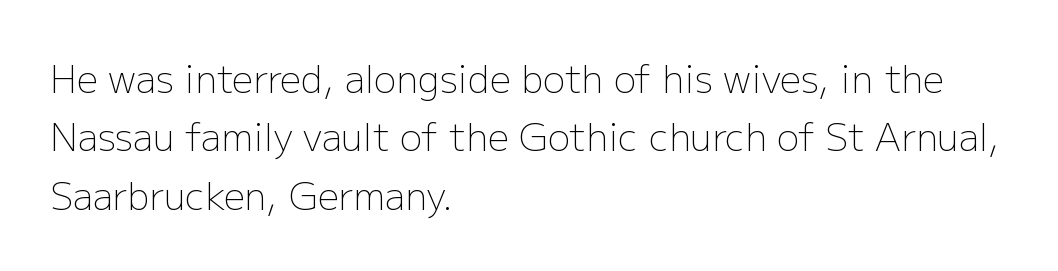
Q: Is the text bold? A: No.
Q: Is the text italic (slanted)? A: No, it is upright.
Q: Is the typeface a serif or a sans-serif typeface? A: Sans-serif.
Q: Is the text underlined? A: No.
Q: How is the paragraph aligned? A: Left-aligned.
Q: Is the spacing between letters normal or unusually wide? A: Normal.
Q: Is the spacing between lines tight, normal or loose? A: Normal.
Q: Width (condensed, normal, or wide)? A: Normal.
Q: Stroke contrast? A: Low.
Q: x-height? A: Medium.
Q: Monospaced? A: No.
